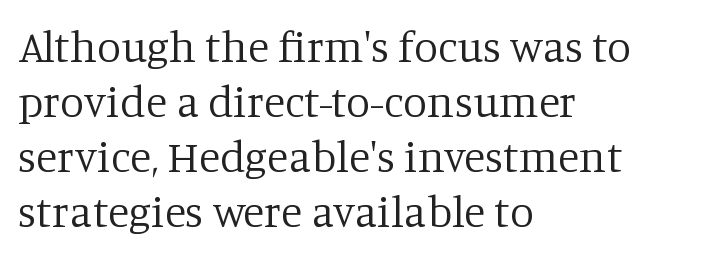
Q: Is the text bold? A: No.
Q: Is the text italic (slanted)? A: No, it is upright.
Q: Is the typeface a serif or a sans-serif typeface? A: Serif.
Q: Is the text underlined? A: No.
Q: How is the paragraph aligned? A: Left-aligned.
Q: Is the spacing between letters normal or unusually wide? A: Normal.
Q: Is the spacing between lines tight, normal or loose? A: Normal.
Q: Width (condensed, normal, or wide)? A: Normal.
Q: Stroke contrast? A: Low.
Q: x-height? A: Large.
Q: Monospaced? A: No.
